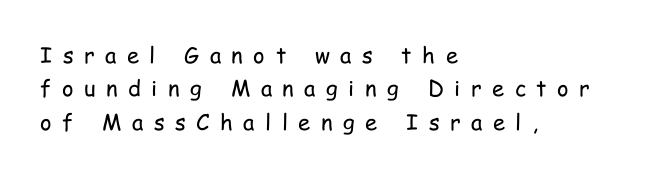
Letters have the restrained weight of plain body copy at most. This sample uses expanded letter spacing, leaving extra air between glyphs. The text block is weighted toward the left margin, trailing off unevenly rightward. Rows of type keep a routine distance in the vertical direction.
